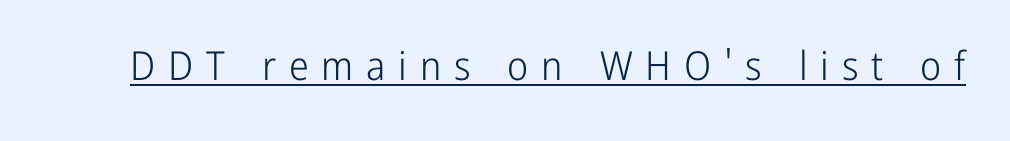
Like a heading marked for emphasis, these lines bear an underscore. Here the glyphs are tracked loosely, breaking word shapes into spaced letters. The rendering uses natural spacing where letterforms have individual widths. Does the type have serifs? No, each stem ends abruptly. Unbolded letterforms with no extra heft. The font's upright variant was chosen for this text.
